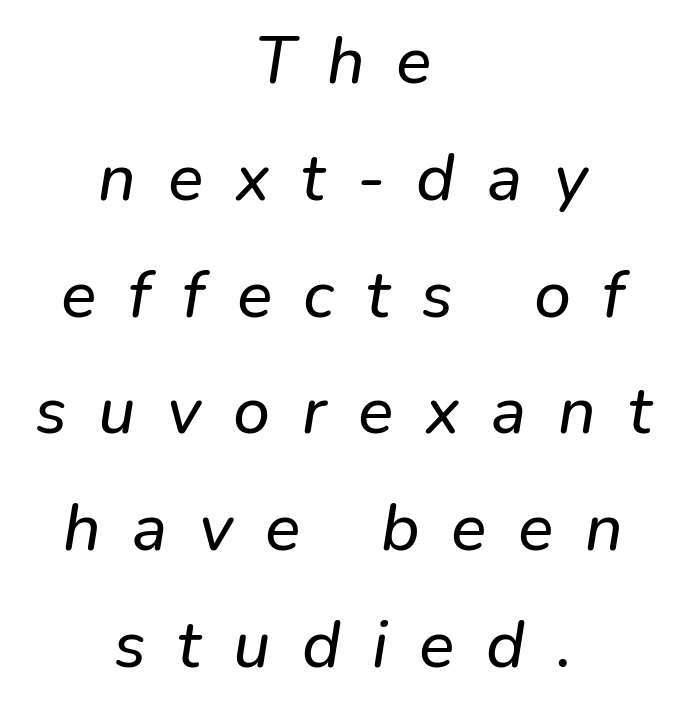
Q: Is the text italic (slanted)? A: Yes, it leans right by about 9 degrees.
Q: Is the text underlined? A: No.
Q: How is the paragraph aligned? A: Centered.
Q: Is the spacing between letters normal or unusually wide? A: Unusually wide.
Q: Width (condensed, normal, or wide)? A: Normal.
Q: Stroke contrast? A: Low.
Q: x-height? A: Medium.
Q: Monospaced? A: No.
